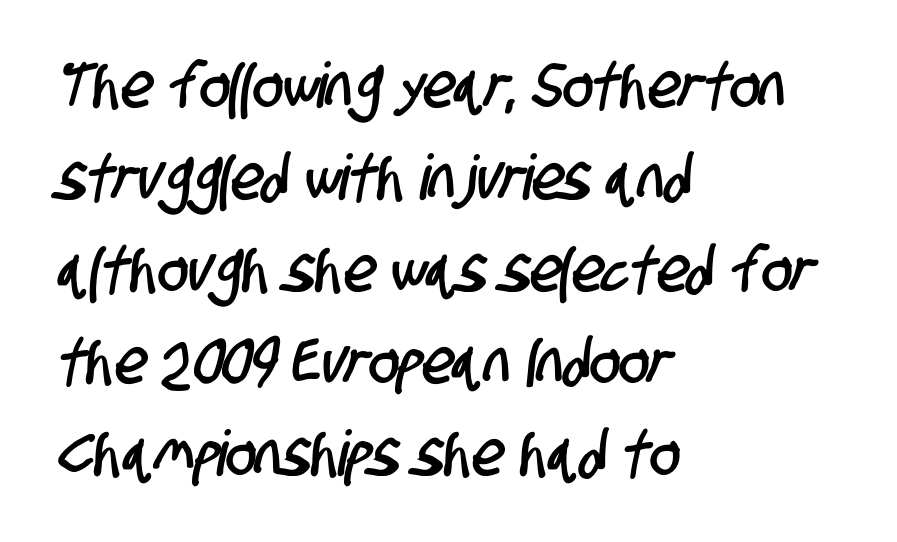
{"serif": "no", "width": "condensed", "stroke_contrast": "low", "x_height": "large", "monospaced": "no", "underline": "no", "align": "left", "line_spacing": "normal", "line_spacing_ratio": 1.46, "letter_spacing": "normal", "letter_spacing_em": 0.0, "glyph_px": 63}
